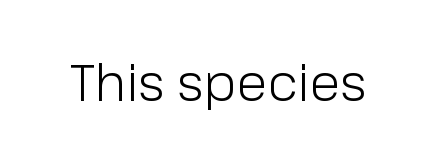
Underline: absent. Nothing heavy about these letters — not bold at all. The letters sit at their default tracking, neither squeezed nor spread. Looks like regular typesetting: each glyph gets only the width it needs. The lettering holds an erect, upright posture throughout.
